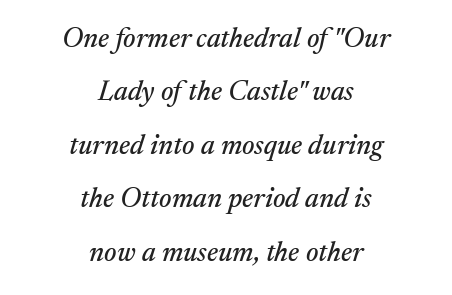
{"serif": "yes", "italic": "yes", "lean": "right", "slant_degrees": 17, "width": "normal", "stroke_contrast": "medium", "x_height": "medium", "monospaced": "no", "underline": "no", "align": "center", "line_spacing": "loose", "line_spacing_ratio": 1.91, "letter_spacing": "normal", "letter_spacing_em": 0.0, "glyph_px": 28}
